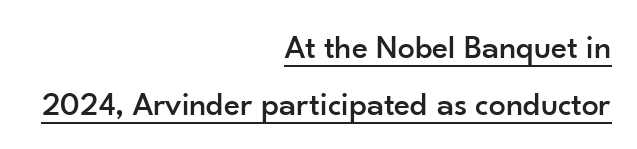
The image shows 34 px sans-serif type, upright; set right-aligned, normal line spacing (1.67x), normal letter spacing, underlined; low stroke contrast and a small x-height.
